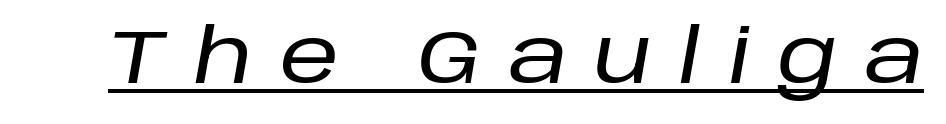
Q: Is the text italic (slanted)? A: Yes, it leans right by about 10 degrees.
Q: Is the text underlined? A: Yes.
Q: Is the spacing between letters normal or unusually wide? A: Unusually wide.
Q: Width (condensed, normal, or wide)? A: Normal.
Q: Stroke contrast? A: Low.
Q: x-height? A: Large.
Q: Monospaced? A: No.
